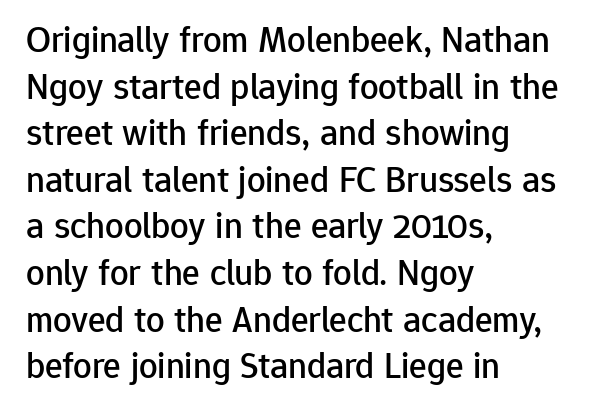
Q: Is the text italic (slanted)? A: No, it is upright.
Q: Is the typeface a serif or a sans-serif typeface? A: Sans-serif.
Q: Is the text underlined? A: No.
Q: How is the paragraph aligned? A: Left-aligned.
Q: Is the spacing between letters normal or unusually wide? A: Normal.
Q: Is the spacing between lines tight, normal or loose? A: Normal.
Q: Width (condensed, normal, or wide)? A: Normal.
Q: Stroke contrast? A: Low.
Q: x-height? A: Medium.
Q: Monospaced? A: No.
